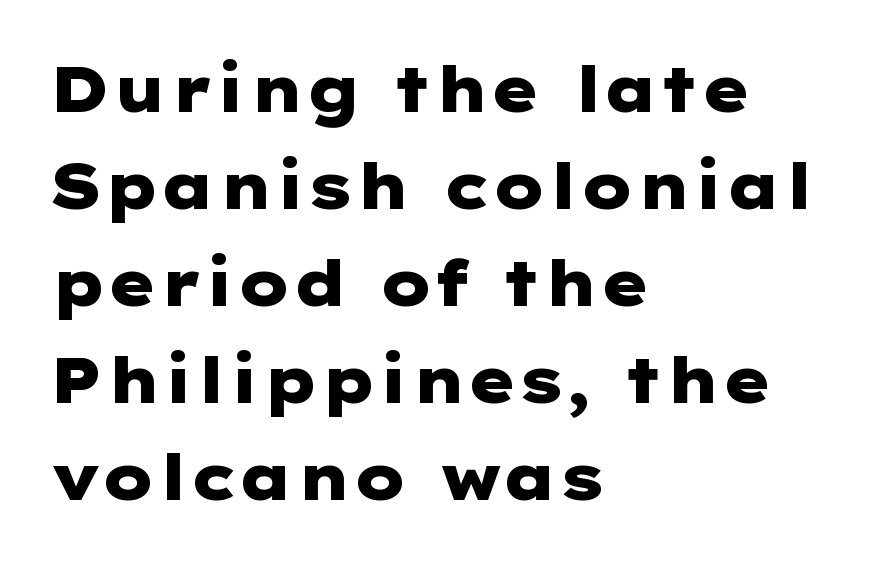
{"serif": "no", "italic": "no", "bold": "yes", "weight": "heavy", "width": "wide", "stroke_contrast": "low", "x_height": "medium", "underline": "no", "align": "left", "line_spacing": "normal", "line_spacing_ratio": 1.54, "letter_spacing": "normal", "letter_spacing_em": 0.0, "glyph_px": 63}
